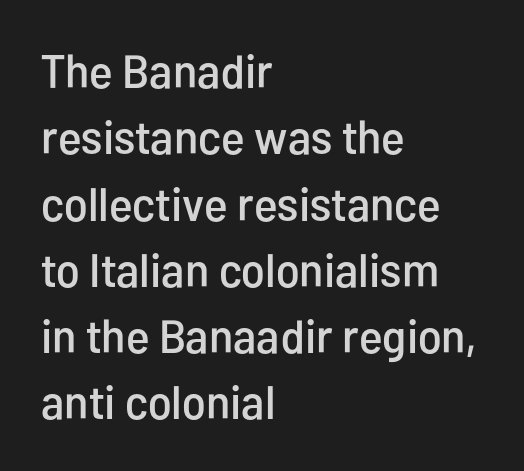
Q: Is the text italic (slanted)? A: No, it is upright.
Q: Is the typeface a serif or a sans-serif typeface? A: Sans-serif.
Q: Is the text underlined? A: No.
Q: How is the paragraph aligned? A: Left-aligned.
Q: Is the spacing between letters normal or unusually wide? A: Normal.
Q: Is the spacing between lines tight, normal or loose? A: Normal.
Q: Width (condensed, normal, or wide)? A: Condensed.
Q: Stroke contrast? A: Low.
Q: x-height? A: Medium.
Q: Monospaced? A: No.
